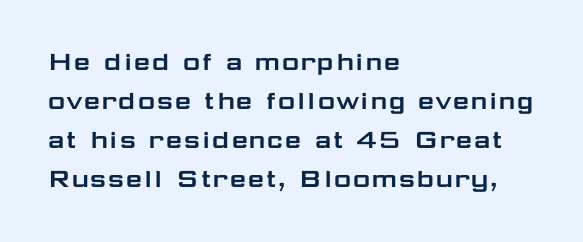
{"serif": "no", "italic": "no", "width": "wide", "stroke_contrast": "low", "x_height": "medium", "monospaced": "no", "underline": "no", "align": "left", "line_spacing": "normal", "line_spacing_ratio": 1.3, "letter_spacing": "normal", "letter_spacing_em": 0.0, "glyph_px": 30}
